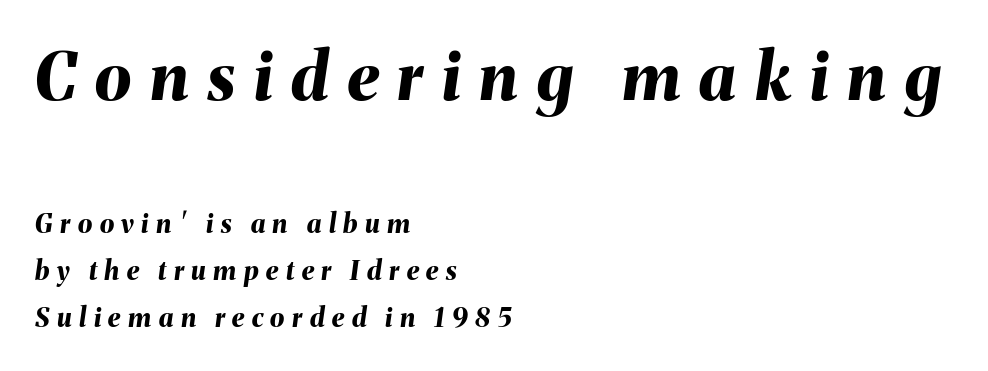
The tracking reads as deliberately expanded to a designer's eye. Letters rest on an invisible, unmarked baseline. The setting favours the left margin, as ordinary paragraphs usually do. The letters are slanted; this is an italic face. Between these two stacked blocks, the higher one wins on size.
